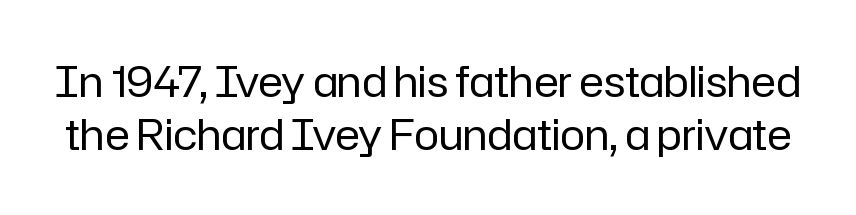
The image shows 42 px regular-weight sans-serif type, upright; set normal line spacing (1.26x), normal letter spacing, not underlined; low stroke contrast and a medium x-height.
